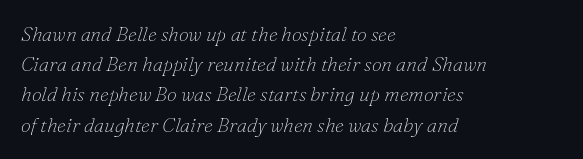
The image shows 20 px text type, italic (leaning right); set left-aligned, normal line spacing (1.51x), normal letter spacing, not underlined.
